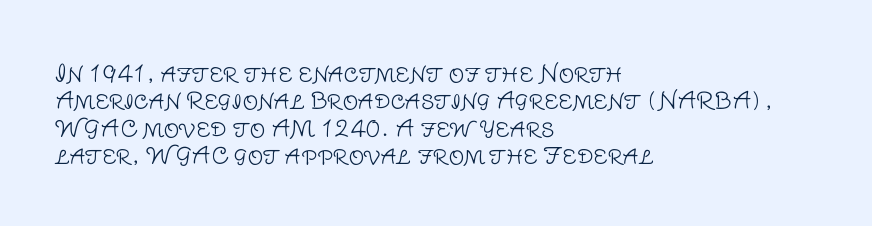
Q: Is the text bold? A: No.
Q: Is the text italic (slanted)? A: Yes.
Q: Is the text underlined? A: No.
Q: How is the paragraph aligned? A: Left-aligned.
Q: Is the spacing between letters normal or unusually wide? A: Normal.
Q: Is the spacing between lines tight, normal or loose? A: Normal.
